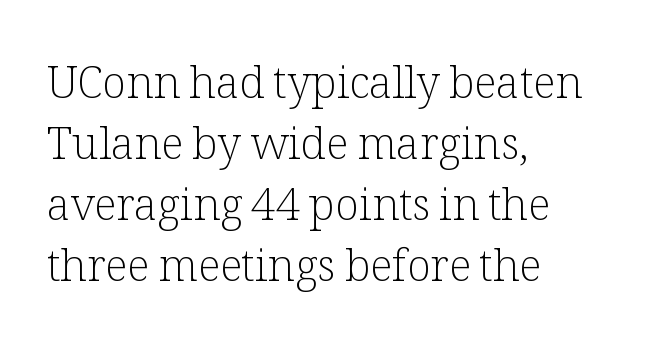
{"serif": "yes", "italic": "no", "bold": "no", "weight": "light", "width": "normal", "stroke_contrast": "low", "x_height": "medium", "monospaced": "no", "underline": "no", "align": "left", "line_spacing": "normal", "line_spacing_ratio": 1.39, "letter_spacing": "normal", "letter_spacing_em": 0.0, "glyph_px": 44}
